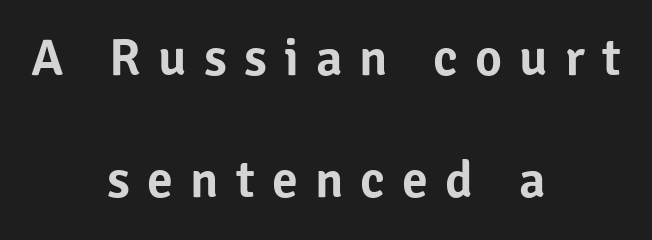
{"serif": "no", "italic": "no", "width": "normal", "stroke_contrast": "low", "x_height": "medium", "monospaced": "no", "underline": "no", "align": "center", "line_spacing": "loose", "line_spacing_ratio": 2.35, "letter_spacing": "wide", "letter_spacing_em": 0.33, "glyph_px": 52}
